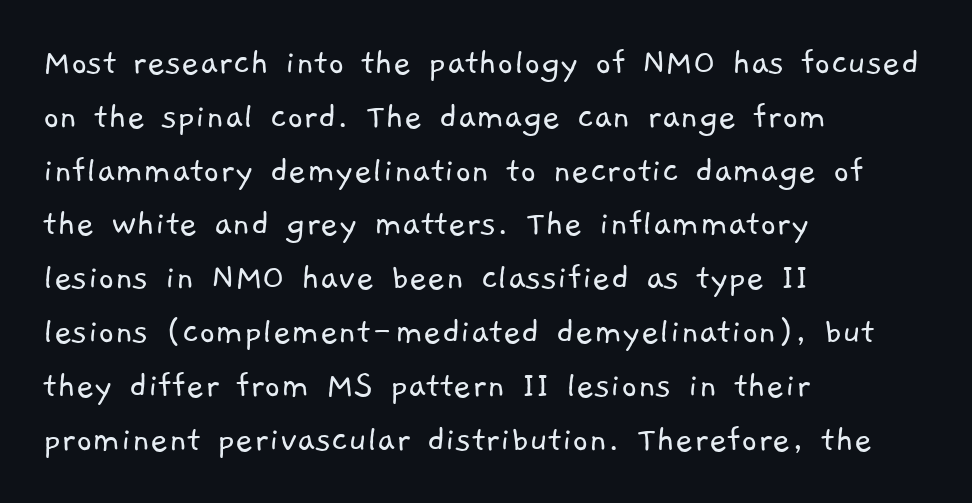
Default kerning and tracking; the words read as compact shapes. The area under the type is left untouched. Looks like regular typesetting: each glyph gets only the width it needs. The passage shown is not bold in any degree.
